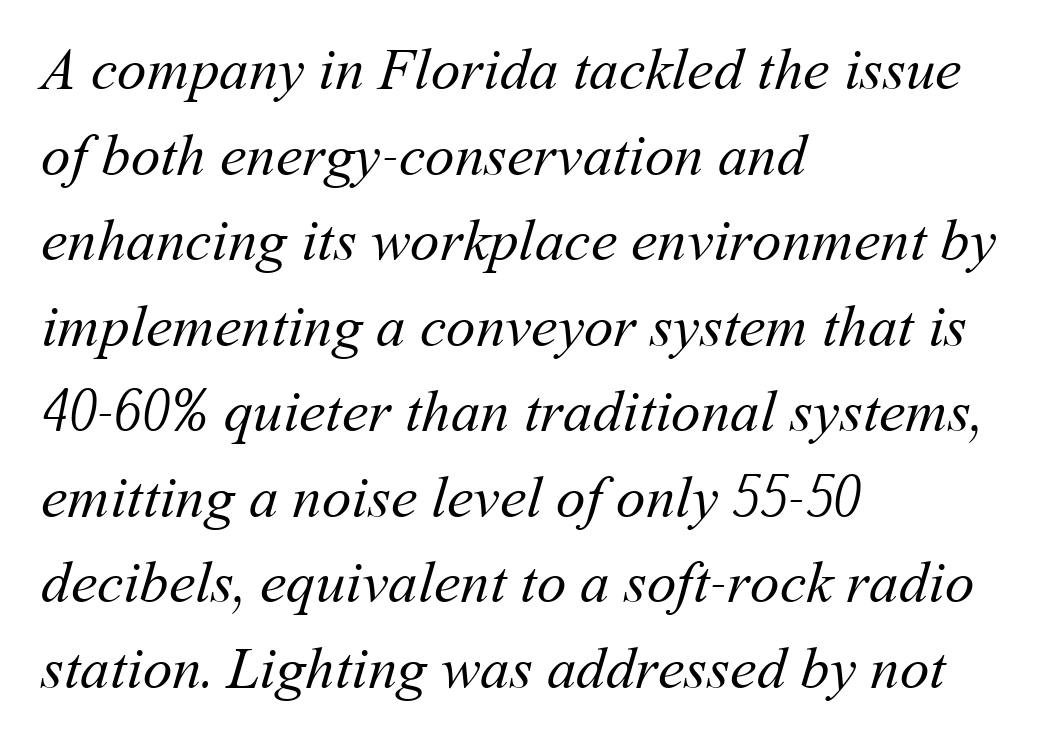
The face looks like a standard text weight, possibly lighter. What's the leading like? Ordinary, nothing unusual. The paragraph has a hard left edge and a soft right edge. Check under the words: just untouched page. Think of a printed novel: that variable character pitch is what you see here. Glyph-to-glyph distance matches everyday printed text.
